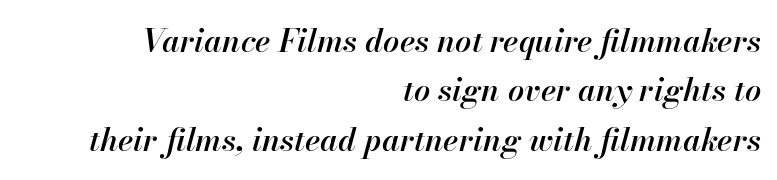
The image shows 32 px semibold type, italic (leaning right); set right-aligned, normal line spacing (1.54x), normal letter spacing, not underlined; high stroke contrast and a small x-height.
